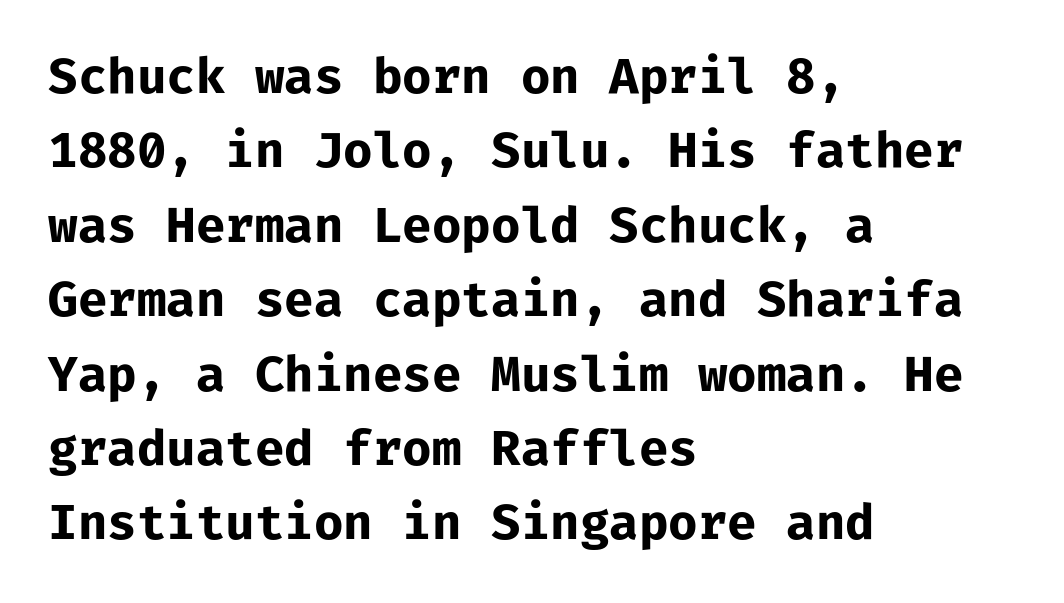
{"serif": "no", "italic": "no", "bold": "yes", "weight": "bold", "width": "normal", "stroke_contrast": "low", "x_height": "medium", "monospaced": "yes", "underline": "no", "align": "left", "line_spacing": "normal", "line_spacing_ratio": 1.55, "letter_spacing": "normal", "letter_spacing_em": 0.0, "glyph_px": 48}
